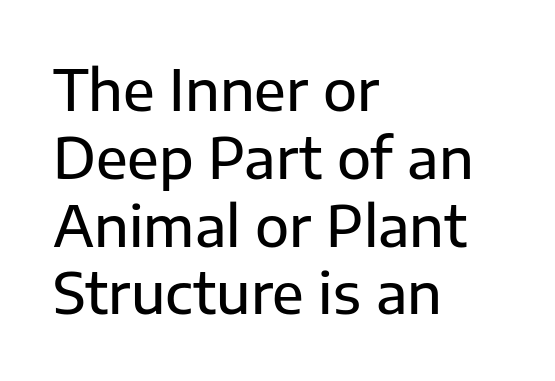
Posture: vertical. Standard letterfit; no display-style spreading of the glyphs. Looks like regular typesetting: each glyph gets only the width it needs. Horizontally, the lines are justified to the leading edge only. Unmarked baselines from the first word to the last. Serif or sans? Sans — the stroke terminals are bare.
